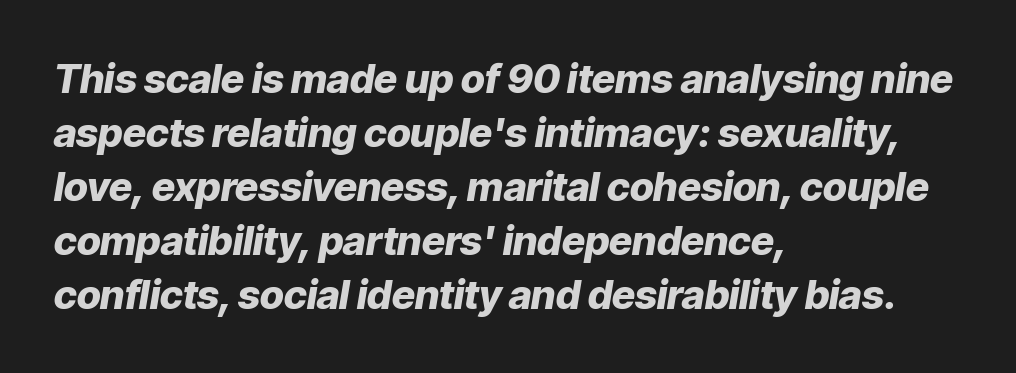
{"italic": "yes", "lean": "right", "slant_degrees": 9, "bold": "yes", "weight": "heavy", "width": "normal", "stroke_contrast": "low", "x_height": "medium", "monospaced": "no", "underline": "no", "align": "left", "line_spacing": "normal", "line_spacing_ratio": 1.35, "letter_spacing": "normal", "letter_spacing_em": 0.0, "glyph_px": 40}
